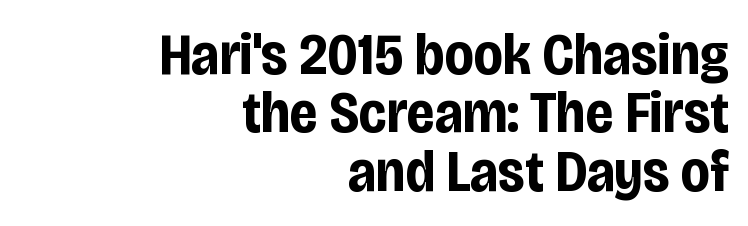
Q: Is the text bold? A: Yes.
Q: Is the text italic (slanted)? A: No, it is upright.
Q: Is the typeface a serif or a sans-serif typeface? A: Sans-serif.
Q: Is the text underlined? A: No.
Q: How is the paragraph aligned? A: Right-aligned.
Q: Is the spacing between letters normal or unusually wide? A: Normal.
Q: Is the spacing between lines tight, normal or loose? A: Tight.
Q: Width (condensed, normal, or wide)? A: Condensed.
Q: Stroke contrast? A: Low.
Q: x-height? A: Large.
Q: Monospaced? A: No.
